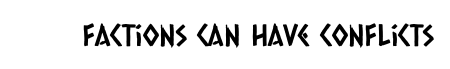
This rendering employs a face without finishing strokes, i.e., a sans-serif. The rendering uses natural spacing where letterforms have individual widths. Letter spacing: default. The gap between lines stays unmarked.
